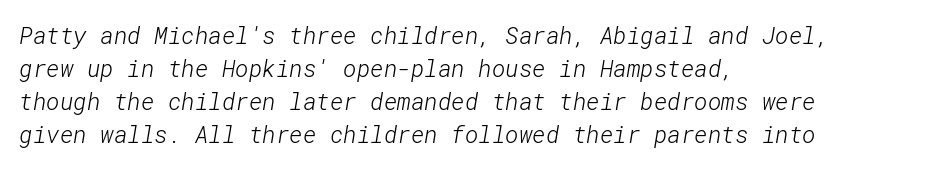
{"bold": "no", "underline": "no", "align": "left", "line_spacing": "normal", "line_spacing_ratio": 1.43, "letter_spacing": "normal", "letter_spacing_em": 0.0, "glyph_px": 23}
